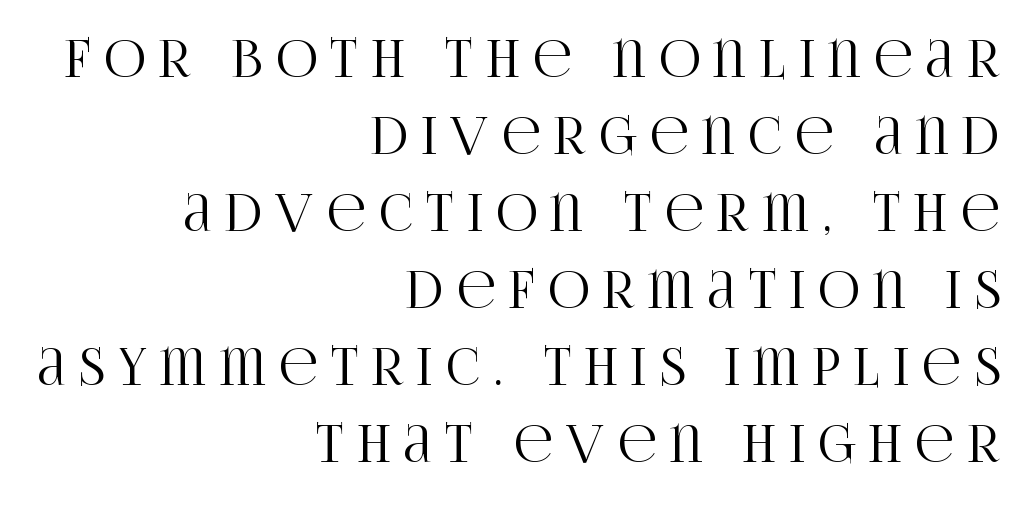
The image shows 51 px condensed serif type, upright; set right-aligned, normal line spacing (1.51x), unusually wide letter spacing (+0.27 em), not underlined; high stroke contrast and a large x-height.
